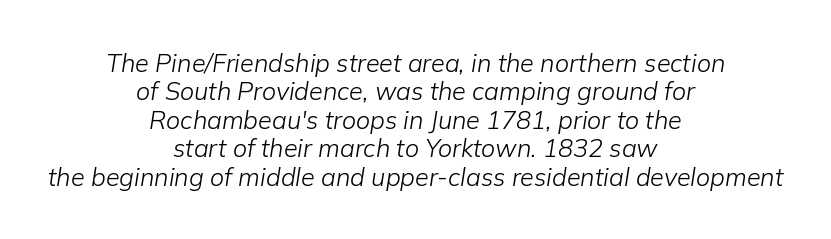
There is no visible air inserted between adjacent glyphs. If you measured baseline to baseline, you'd find a short distance. The rendering applies a slant to the glyphs. Weight class: somewhere from thin through regular.
